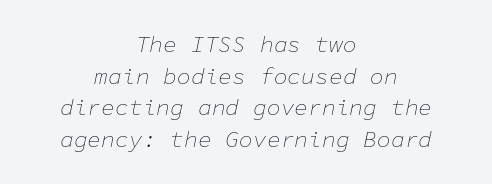
Q: Is the text bold? A: No.
Q: Is the text italic (slanted)? A: Yes, it leans right by about 11 degrees.
Q: Is the text underlined? A: No.
Q: How is the paragraph aligned? A: Centered.
Q: Is the spacing between letters normal or unusually wide? A: Normal.
Q: Is the spacing between lines tight, normal or loose? A: Normal.
